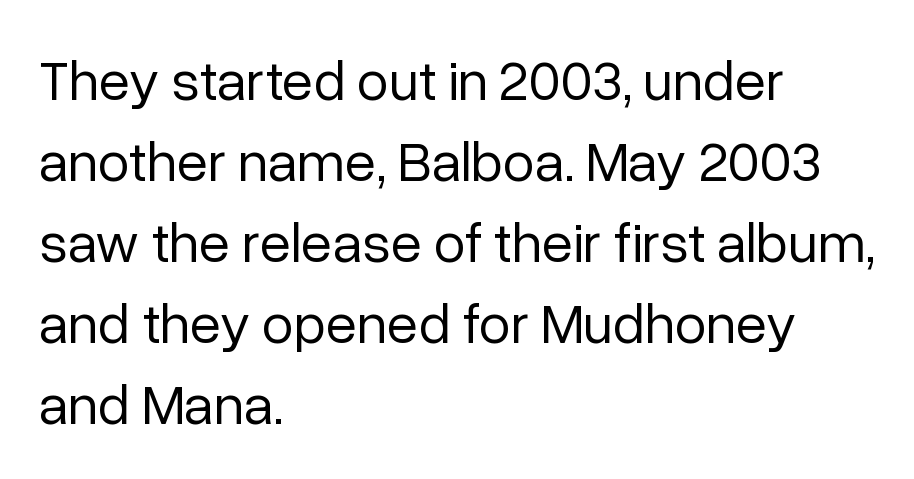
{"serif": "no", "italic": "no", "bold": "no", "weight": "regular", "width": "normal", "stroke_contrast": "low", "x_height": "medium", "monospaced": "no", "underline": "no", "align": "left", "line_spacing": "normal", "line_spacing_ratio": 1.42, "letter_spacing": "normal", "letter_spacing_em": 0.0, "glyph_px": 57}
